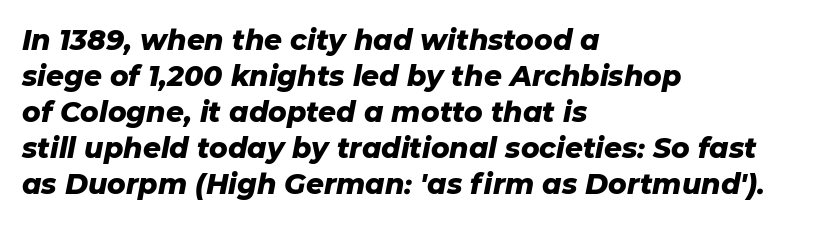
Words appear dense and cohesive because spacing is normal. The vertical gap from one line to the next is medium. The words here are not underlined. I'd describe the lettering as bold — thick and assertive. Alignment: flush left.
